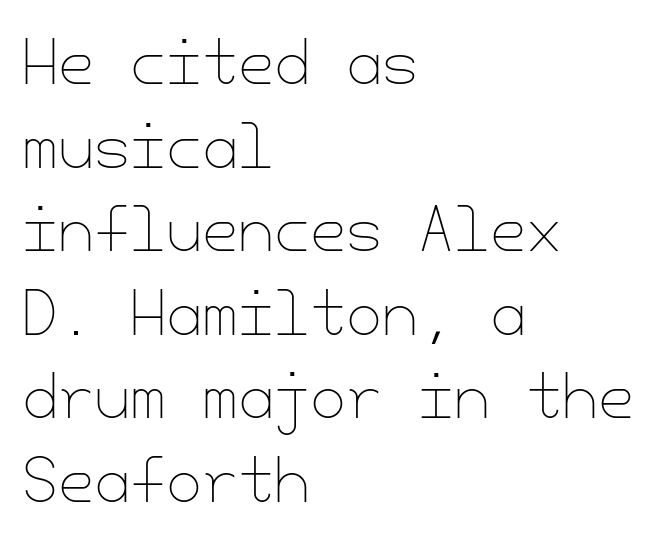
{"italic": "no", "bold": "no", "weight": "thin", "width": "normal", "stroke_contrast": "low", "x_height": "small", "underline": "no", "align": "left", "line_spacing": "normal", "line_spacing_ratio": 1.44, "letter_spacing": "normal", "letter_spacing_em": 0.0, "glyph_px": 58}
